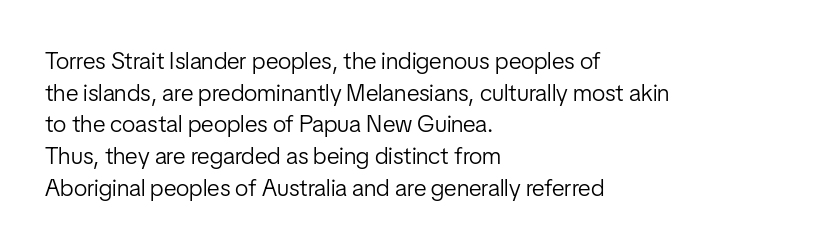
{"italic": "no", "bold": "no", "underline": "no", "align": "left", "line_spacing": "normal", "line_spacing_ratio": 1.32, "letter_spacing": "normal", "letter_spacing_em": 0.0, "glyph_px": 24}
